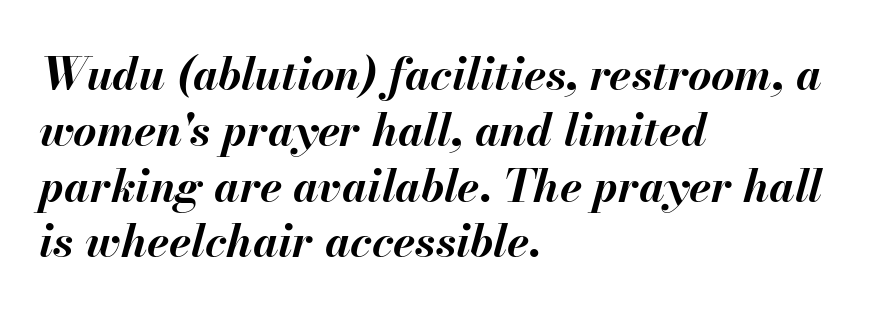
Q: Is the text bold? A: Yes.
Q: Is the text italic (slanted)? A: Yes, it leans right by about 13 degrees.
Q: Is the text underlined? A: No.
Q: How is the paragraph aligned? A: Left-aligned.
Q: Is the spacing between letters normal or unusually wide? A: Normal.
Q: Width (condensed, normal, or wide)? A: Normal.
Q: Stroke contrast? A: Medium.
Q: x-height? A: Small.
Q: Monospaced? A: No.
